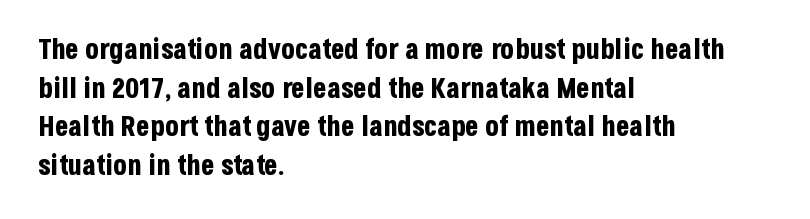
Caption: standard tracking, unaltered. This rendering employs a face without finishing strokes, i.e., a sans-serif. Honestly, the row spacing looks completely unremarkable. Is this a fixed-width face? No — the glyphs have proportional, varying widths. Descenders hang freely into open space.
